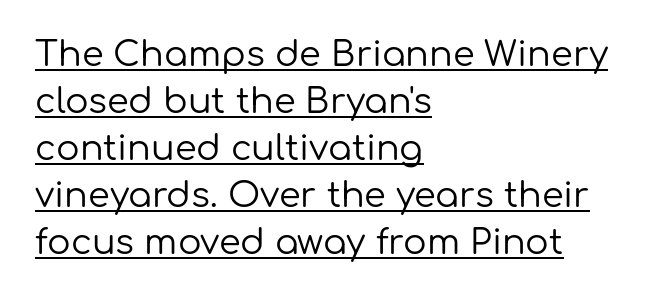
Q: Is the text bold? A: No.
Q: Is the text italic (slanted)? A: No, it is upright.
Q: Is the typeface a serif or a sans-serif typeface? A: Sans-serif.
Q: Is the text underlined? A: Yes.
Q: How is the paragraph aligned? A: Left-aligned.
Q: Is the spacing between letters normal or unusually wide? A: Normal.
Q: Is the spacing between lines tight, normal or loose? A: Normal.
Q: Width (condensed, normal, or wide)? A: Normal.
Q: Stroke contrast? A: Low.
Q: x-height? A: Medium.
Q: Monospaced? A: No.
